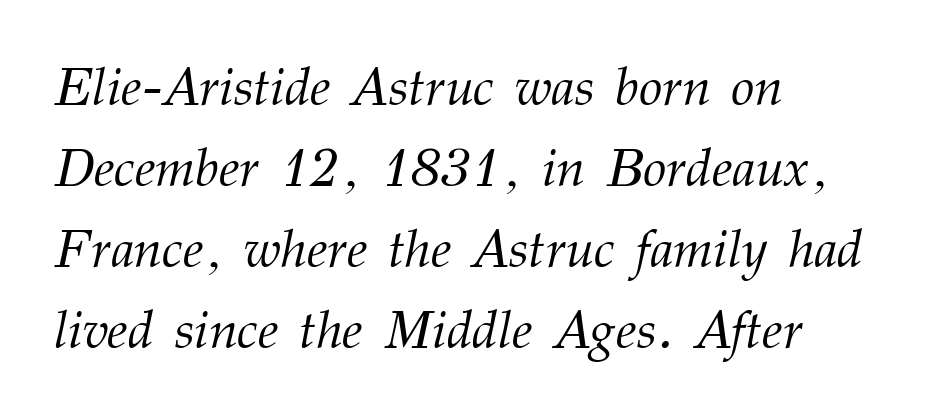
{"serif": "yes", "italic": "yes", "lean": "right", "slant_degrees": 12, "bold": "no", "weight": "light", "width": "normal", "stroke_contrast": "medium", "x_height": "medium", "monospaced": "no", "underline": "no", "align": "left", "line_spacing": "normal", "line_spacing_ratio": 1.53, "letter_spacing": "normal", "letter_spacing_em": 0.0, "glyph_px": 53}
